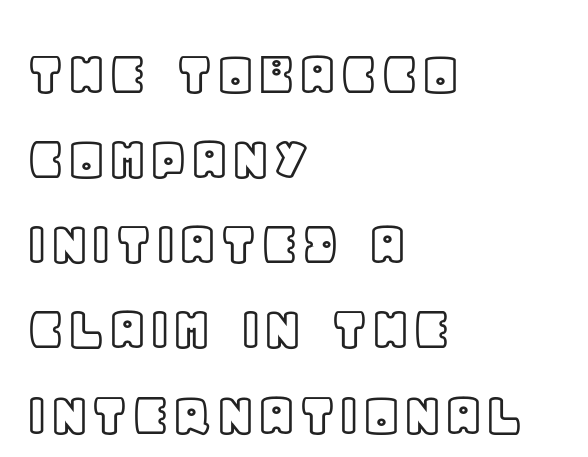
The image shows 66 px text type, upright; set left-aligned, normal line spacing (1.29x), normal letter spacing, not underlined; a large x-height.
